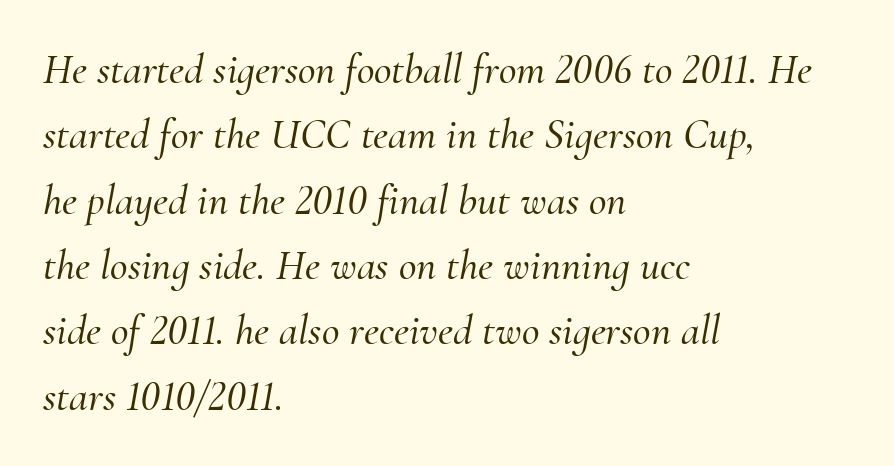
Q: Is the text italic (slanted)? A: Yes, it leans right by about 10 degrees.
Q: Is the typeface a serif or a sans-serif typeface? A: Serif.
Q: Is the text underlined? A: No.
Q: How is the paragraph aligned? A: Left-aligned.
Q: Is the spacing between letters normal or unusually wide? A: Normal.
Q: Is the spacing between lines tight, normal or loose? A: Normal.
Q: Width (condensed, normal, or wide)? A: Normal.
Q: Stroke contrast? A: Medium.
Q: x-height? A: Small.
Q: Monospaced? A: No.
